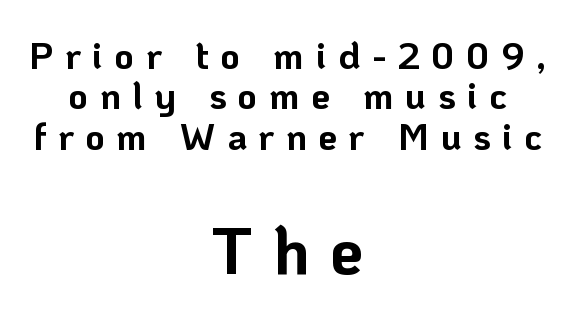
{"serif": "no", "italic": "no", "bold": "yes", "weight": "bold", "width": "normal", "stroke_contrast": "low", "x_height": "medium", "monospaced": "no", "underline": "no", "align": "center", "line_spacing": "tight", "line_spacing_ratio": 1.06, "letter_spacing": "wide", "letter_spacing_em": 0.3, "larger_block": "second", "size_ratio": 1.76, "glyph_px": 67}
